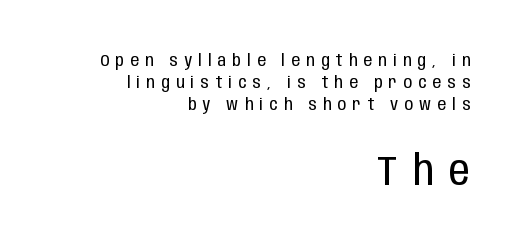
The image shows 42 px regular-weight, condensed sans-serif type, upright; set right-aligned, normal line spacing (1.29x), unusually wide letter spacing (+0.37 em), not underlined; the second (bottom) block is 2.47x larger; low stroke contrast and a large x-height.
